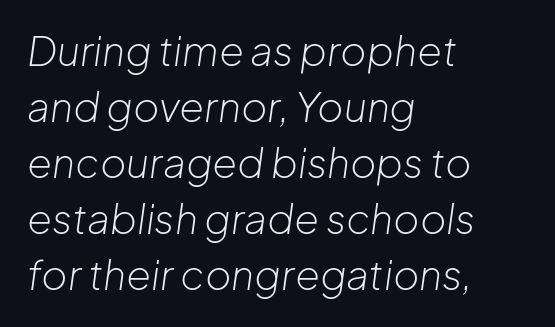
Q: Is the text bold? A: No.
Q: Is the text italic (slanted)? A: Yes, it leans right by about 8 degrees.
Q: Is the text underlined? A: No.
Q: How is the paragraph aligned? A: Left-aligned.
Q: Is the spacing between letters normal or unusually wide? A: Normal.
Q: Is the spacing between lines tight, normal or loose? A: Normal.
Q: Width (condensed, normal, or wide)? A: Normal.
Q: Stroke contrast? A: Low.
Q: x-height? A: Medium.
Q: Monospaced? A: No.
